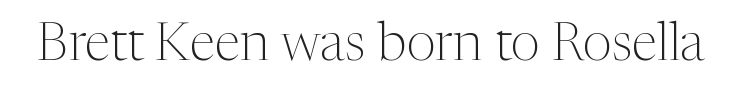
{"serif": "yes", "italic": "no", "bold": "no", "weight": "light", "width": "normal", "stroke_contrast": "medium", "x_height": "medium", "monospaced": "no", "underline": "no", "letter_spacing": "normal", "letter_spacing_em": 0.0, "glyph_px": 53}
